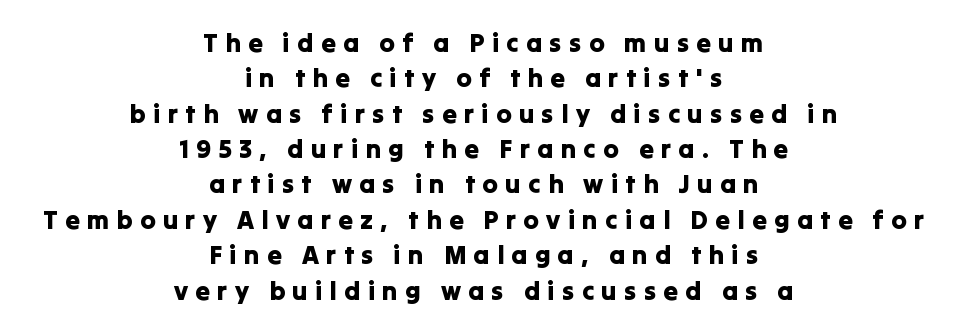
Has an underline been added? It has not. Designer's note — italics off, roman on. There is plenty of visible air inserted between adjacent glyphs. The whitespace from short lines is split evenly between both sides. Summary of vertical rhythm: regular, with standard interline spacing.
